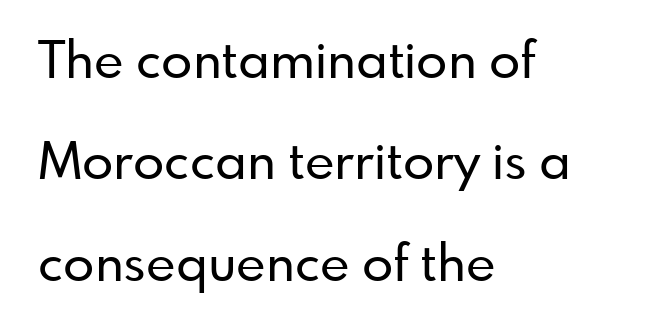
Underlining? Definitely not there. The face used here is rendered with its standard letterfit. All the whitespace from short lines collects on the right. The type sits square on the baseline with zero lean.
